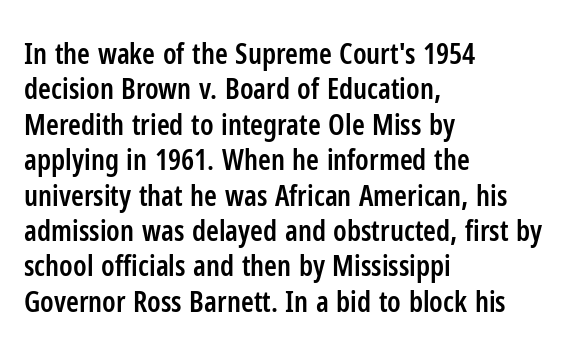
Q: Is the text bold? A: Semi-bold.
Q: Is the text italic (slanted)? A: No, it is upright.
Q: Is the typeface a serif or a sans-serif typeface? A: Sans-serif.
Q: Is the text underlined? A: No.
Q: How is the paragraph aligned? A: Left-aligned.
Q: Is the spacing between letters normal or unusually wide? A: Normal.
Q: Width (condensed, normal, or wide)? A: Condensed.
Q: Stroke contrast? A: Low.
Q: x-height? A: Medium.
Q: Monospaced? A: No.
